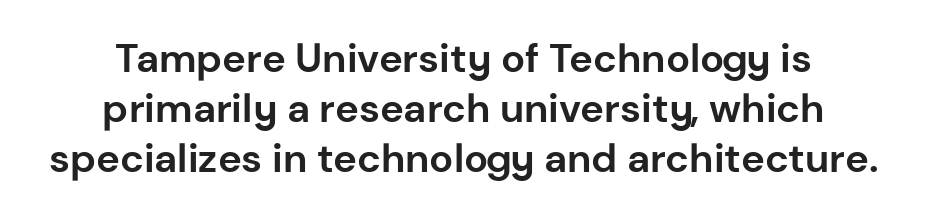
Q: Is the text bold? A: Yes.
Q: Is the text italic (slanted)? A: No, it is upright.
Q: Is the typeface a serif or a sans-serif typeface? A: Sans-serif.
Q: Is the text underlined? A: No.
Q: How is the paragraph aligned? A: Centered.
Q: Is the spacing between letters normal or unusually wide? A: Normal.
Q: Is the spacing between lines tight, normal or loose? A: Normal.
Q: Width (condensed, normal, or wide)? A: Normal.
Q: Stroke contrast? A: Low.
Q: x-height? A: Medium.
Q: Monospaced? A: No.
